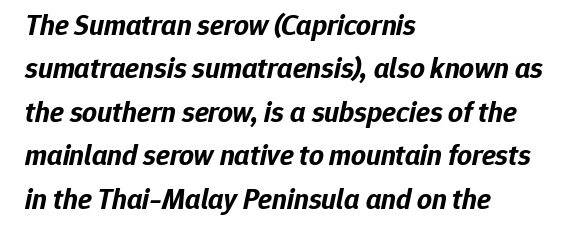
The image shows 29 px bold type, italic (leaning right); set left-aligned, normal line spacing (1.5x), normal letter spacing, not underlined; low stroke contrast and a medium x-height.
